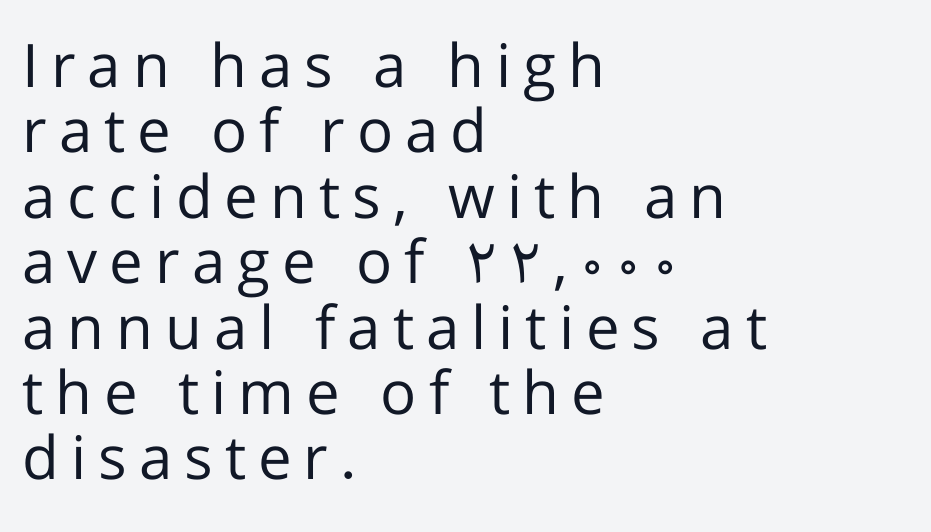
The image shows 60 px regular-weight sans-serif type, upright; set left-aligned, tight line spacing (1.09x), unusually wide letter spacing (+0.2 em), not underlined; low stroke contrast and a medium x-height.
